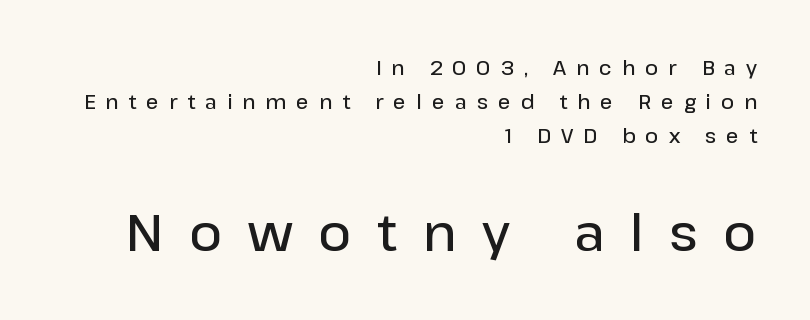
The image shows 51 px semibold sans-serif type, upright; set right-aligned, line spacing 1.71x, unusually wide letter spacing (+0.5 em), not underlined; the second (bottom) block is 2.55x larger; low stroke contrast and a medium x-height.
